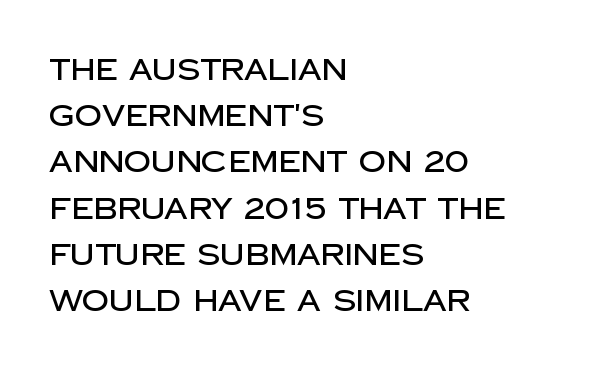
{"serif": "no", "italic": "no", "width": "normal", "stroke_contrast": "low", "x_height": "large", "monospaced": "no", "underline": "no", "align": "left", "line_spacing": "normal", "line_spacing_ratio": 1.54, "letter_spacing": "normal", "letter_spacing_em": 0.0, "glyph_px": 30}
